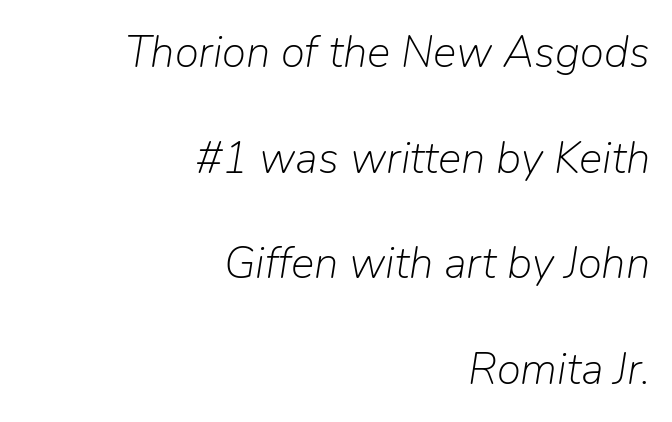
{"italic": "yes", "lean": "right", "slant_degrees": 9, "bold": "no", "weight": "light", "width": "normal", "stroke_contrast": "low", "x_height": "medium", "monospaced": "no", "underline": "no", "align": "right", "line_spacing": "loose", "line_spacing_ratio": 2.4, "letter_spacing": "normal", "letter_spacing_em": 0.0, "glyph_px": 44}
